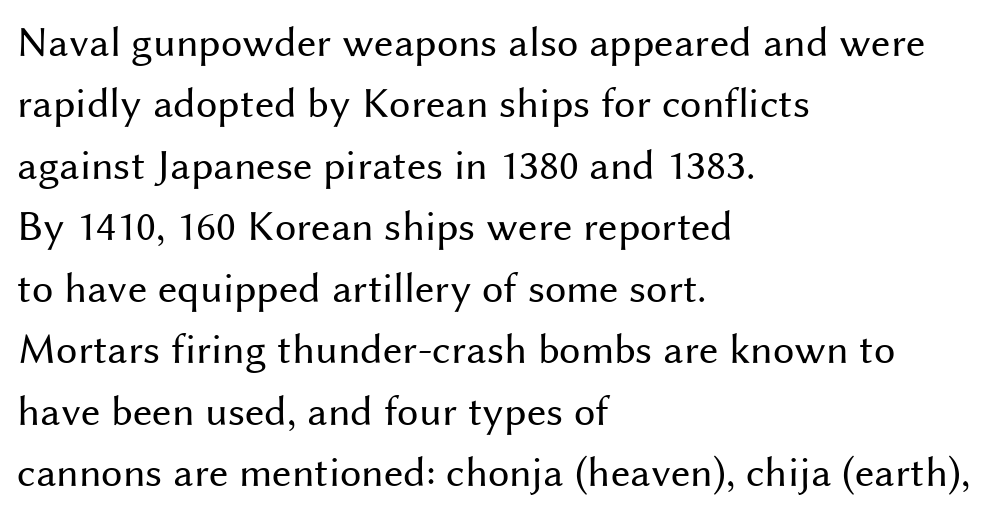
Rows of type keep a routine distance in the vertical direction. Glyph-to-glyph distance matches everyday printed text. What kind of face is this? One without serifs — a sans. Unlike italic type, these characters show no tilt at all.
